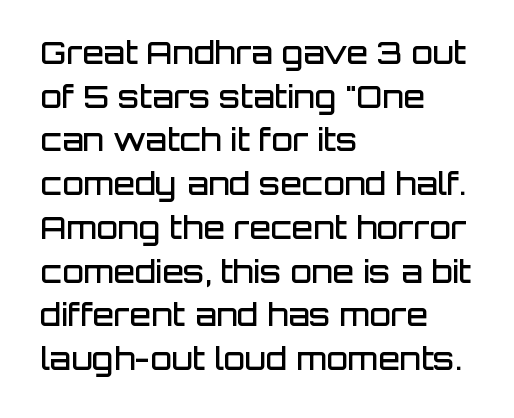
{"serif": "no", "italic": "no", "bold": "semi", "weight": "semibold", "width": "normal", "stroke_contrast": "low", "x_height": "large", "monospaced": "no", "underline": "no", "align": "left", "line_spacing": "normal", "line_spacing_ratio": 1.41, "letter_spacing": "normal", "letter_spacing_em": 0.0, "glyph_px": 31}
